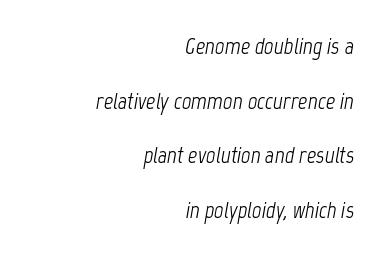
The image shows 23 px text type, italic (leaning right); set right-aligned, loose line spacing (2.37x), normal letter spacing, not underlined.
